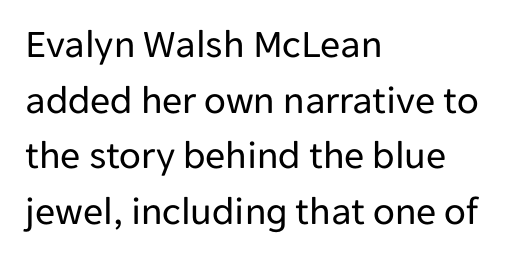
{"serif": "no", "italic": "no", "bold": "no", "weight": "regular", "width": "normal", "stroke_contrast": "low", "x_height": "medium", "monospaced": "no", "underline": "no", "align": "left", "line_spacing": "normal", "line_spacing_ratio": 1.39, "letter_spacing": "normal", "letter_spacing_em": 0.0, "glyph_px": 40}
